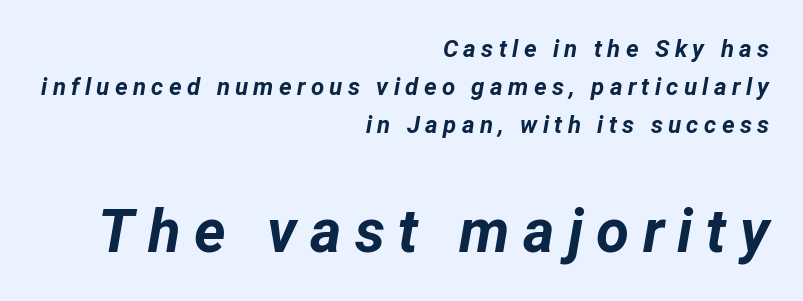
{"italic": "yes", "lean": "right", "slant_degrees": 12, "bold": "yes", "weight": "bold", "width": "normal", "stroke_contrast": "low", "x_height": "medium", "monospaced": "no", "underline": "no", "align": "right", "line_spacing": "normal", "line_spacing_ratio": 1.58, "letter_spacing": "wide", "letter_spacing_em": 0.22, "larger_block": "second", "size_ratio": 2.5, "glyph_px": 60}
